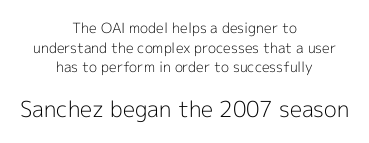
Q: Is the text bold? A: No.
Q: Is the text italic (slanted)? A: No, it is upright.
Q: Is the text underlined? A: No.
Q: How is the paragraph aligned? A: Centered.
Q: Is the spacing between letters normal or unusually wide? A: Normal.
Q: Is the spacing between lines tight, normal or loose? A: Normal.
Q: Which block of text is set in a larger size, the first (top) or the second (bottom)? A: The second (bottom) one.
